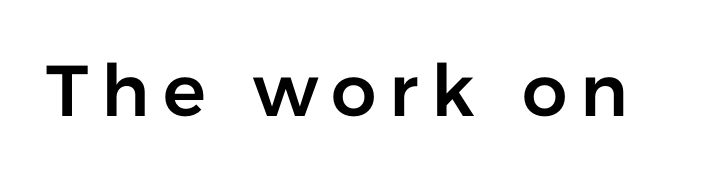
The image shows 72 px sans-serif type, upright; set not underlined; low stroke contrast and a medium x-height.
